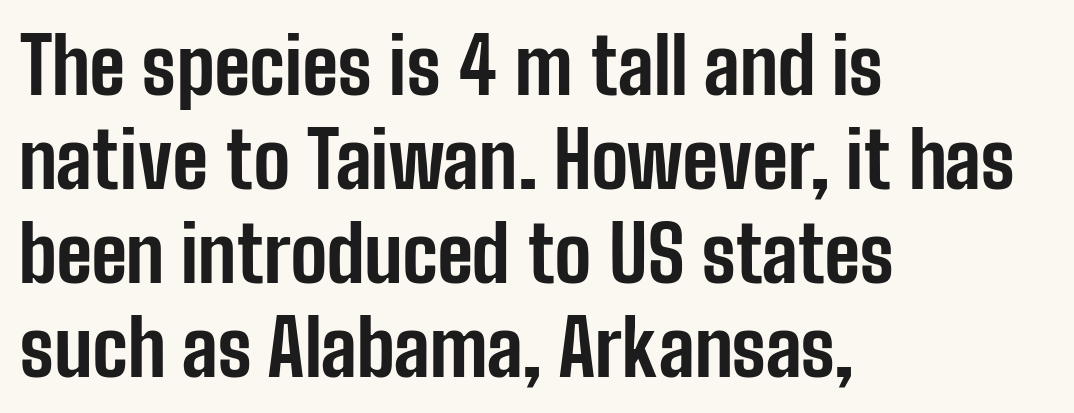
The image shows 77 px bold, condensed sans-serif type, upright; set left-aligned, line spacing 1.22x, normal letter spacing, not underlined; low stroke contrast and a medium x-height.
